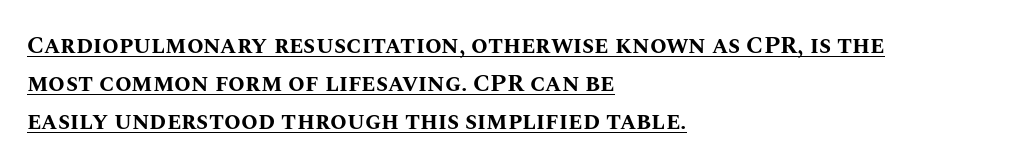
{"italic": "no", "bold": "yes", "underline": "yes", "align": "left", "line_spacing": "normal", "line_spacing_ratio": 1.58, "letter_spacing": "normal", "letter_spacing_em": 0.0, "glyph_px": 24}
